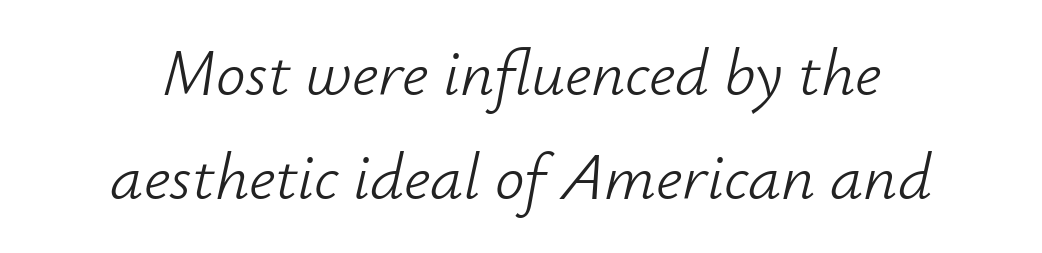
The image shows 66 px light type, italic (leaning right); set centered, normal line spacing (1.57x), normal letter spacing, not underlined; low stroke contrast and a small x-height.
